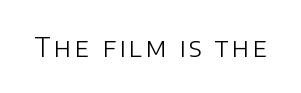
{"italic": "no", "bold": "no", "underline": "no", "glyph_px": 26}
